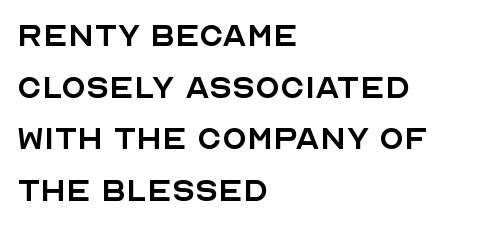
The image shows 40 px regular-weight sans-serif type, upright; set left-aligned, normal line spacing (1.29x), normal letter spacing, not underlined; a large x-height.
